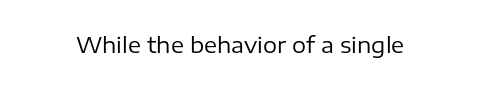
Q: Is the text bold? A: No.
Q: Is the text italic (slanted)? A: No, it is upright.
Q: Is the text underlined? A: No.
Q: Is the spacing between letters normal or unusually wide? A: Normal.
